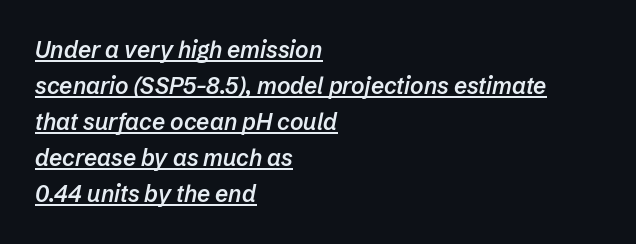
Q: Is the text bold? A: Semi-bold.
Q: Is the text italic (slanted)? A: Yes, it leans right by about 12 degrees.
Q: Is the text underlined? A: Yes.
Q: How is the paragraph aligned? A: Left-aligned.
Q: Is the spacing between letters normal or unusually wide? A: Normal.
Q: Is the spacing between lines tight, normal or loose? A: Normal.
